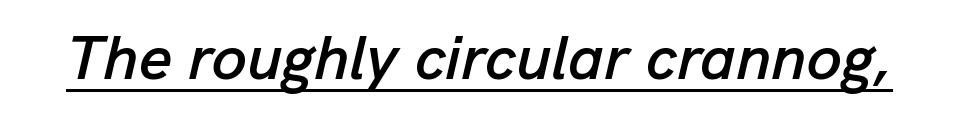
The image shows 63 px text type, italic (leaning right); set normal letter spacing, underlined; low stroke contrast and a medium x-height.
